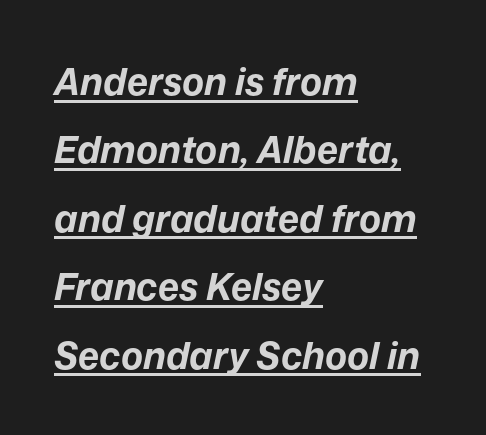
{"italic": "yes", "lean": "right", "slant_degrees": 12, "bold": "yes", "weight": "bold", "width": "normal", "stroke_contrast": "low", "x_height": "medium", "monospaced": "no", "underline": "yes", "align": "left", "line_spacing_ratio": 1.85, "letter_spacing": "normal", "letter_spacing_em": 0.0, "glyph_px": 37}
